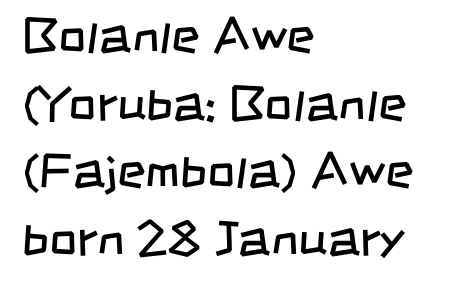
Q: Is the text bold? A: No.
Q: Is the typeface a serif or a sans-serif typeface? A: Sans-serif.
Q: Is the text underlined? A: No.
Q: How is the paragraph aligned? A: Left-aligned.
Q: Is the spacing between letters normal or unusually wide? A: Normal.
Q: Is the spacing between lines tight, normal or loose? A: Normal.
Q: Width (condensed, normal, or wide)? A: Condensed.
Q: Stroke contrast? A: Low.
Q: x-height? A: Large.
Q: Monospaced? A: No.
